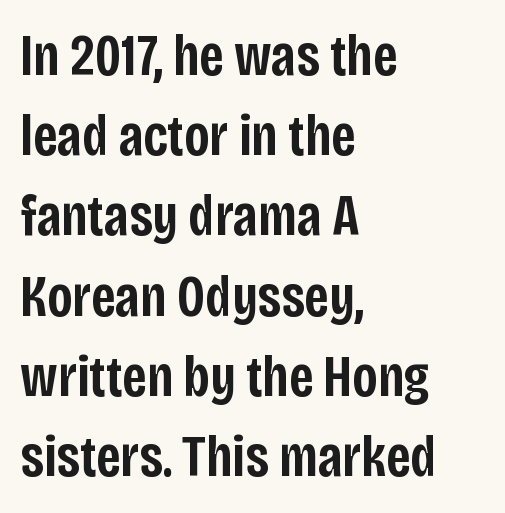
The image shows 59 px semibold, condensed sans-serif type, upright; set left-aligned, normal line spacing (1.36x), normal letter spacing, not underlined; low stroke contrast and a large x-height.
